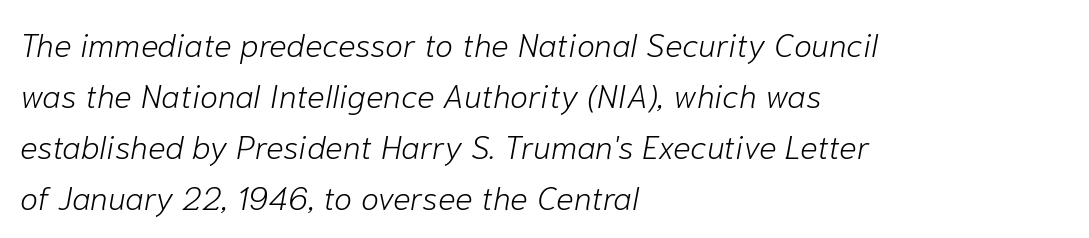
The image shows 33 px light type, italic (leaning right); set left-aligned, normal line spacing (1.55x), normal letter spacing, not underlined; low stroke contrast and a medium x-height.
